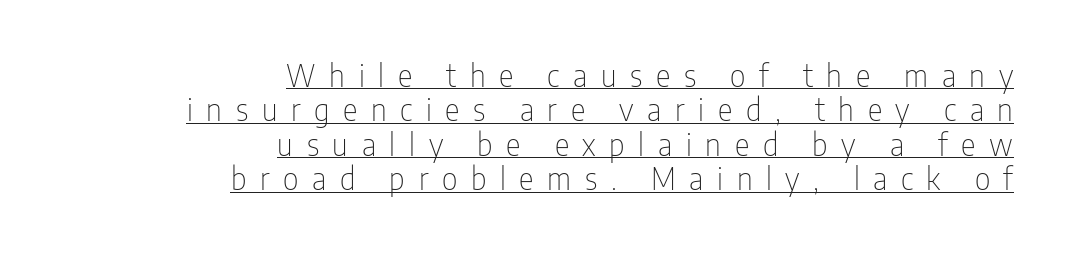
Each word looks stretched out because of the extra space between its letters. A typesetter would call this proportional, since set widths differ per character. This is the regular roman posture of the typeface. Closely set lines give the paragraph a compact silhouette. Check where the strokes stop: nothing finishes them off — pure sans.
